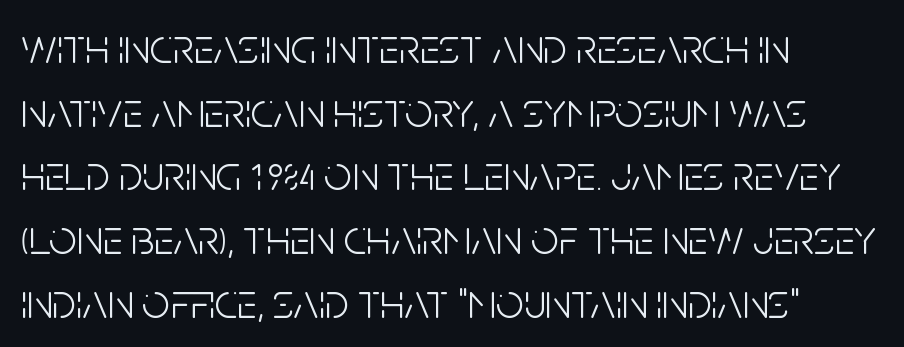
Letters rest on an invisible, unmarked baseline. No extra ink here — the face is not bold. Serifs: no, the terminals of the letterforms are clean. Regarding leading, the lines here are spaced in the standard way.
